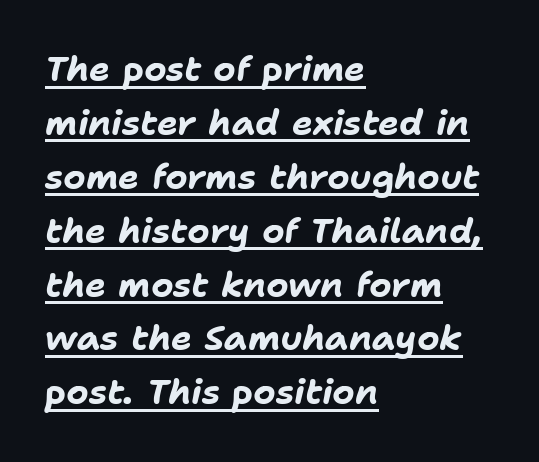
The image shows 35 px bold type, italic (leaning right); set left-aligned, normal line spacing (1.54x), normal letter spacing, underlined; low stroke contrast and a medium x-height.
